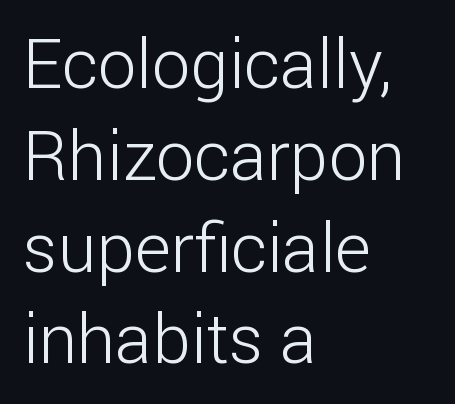
Q: Is the text bold? A: No.
Q: Is the text italic (slanted)? A: No, it is upright.
Q: Is the typeface a serif or a sans-serif typeface? A: Sans-serif.
Q: Is the text underlined? A: No.
Q: How is the paragraph aligned? A: Left-aligned.
Q: Is the spacing between letters normal or unusually wide? A: Normal.
Q: Is the spacing between lines tight, normal or loose? A: Normal.
Q: Width (condensed, normal, or wide)? A: Normal.
Q: Stroke contrast? A: Low.
Q: x-height? A: Medium.
Q: Monospaced? A: No.
